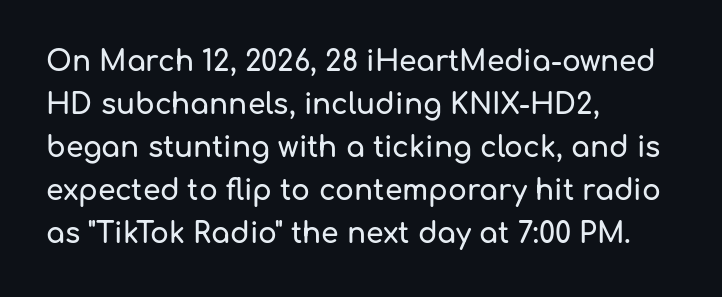
Q: Is the text italic (slanted)? A: No, it is upright.
Q: Is the typeface a serif or a sans-serif typeface? A: Sans-serif.
Q: Is the text underlined? A: No.
Q: How is the paragraph aligned? A: Left-aligned.
Q: Is the spacing between letters normal or unusually wide? A: Normal.
Q: Is the spacing between lines tight, normal or loose? A: Normal.
Q: Width (condensed, normal, or wide)? A: Normal.
Q: Stroke contrast? A: Low.
Q: x-height? A: Medium.
Q: Monospaced? A: No.
